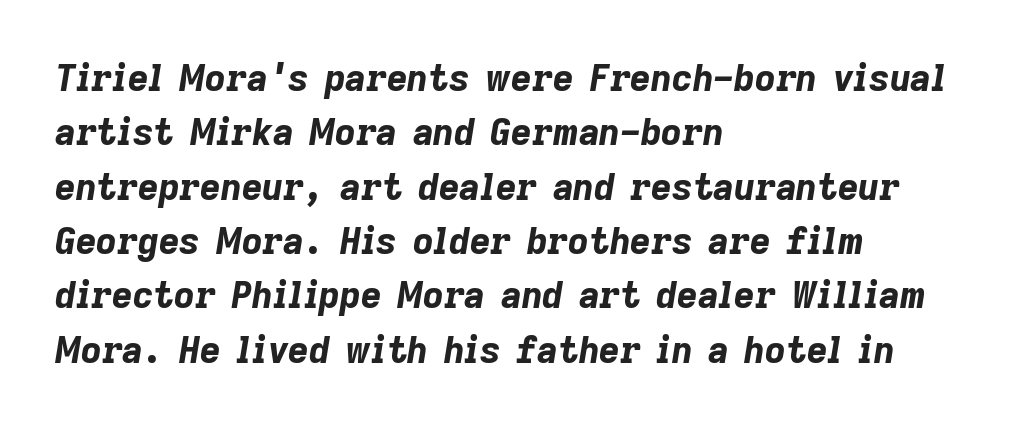
The image shows 36 px bold type, italic (leaning right); set left-aligned, normal line spacing (1.51x), normal letter spacing, not underlined; low stroke contrast and a medium x-height.
